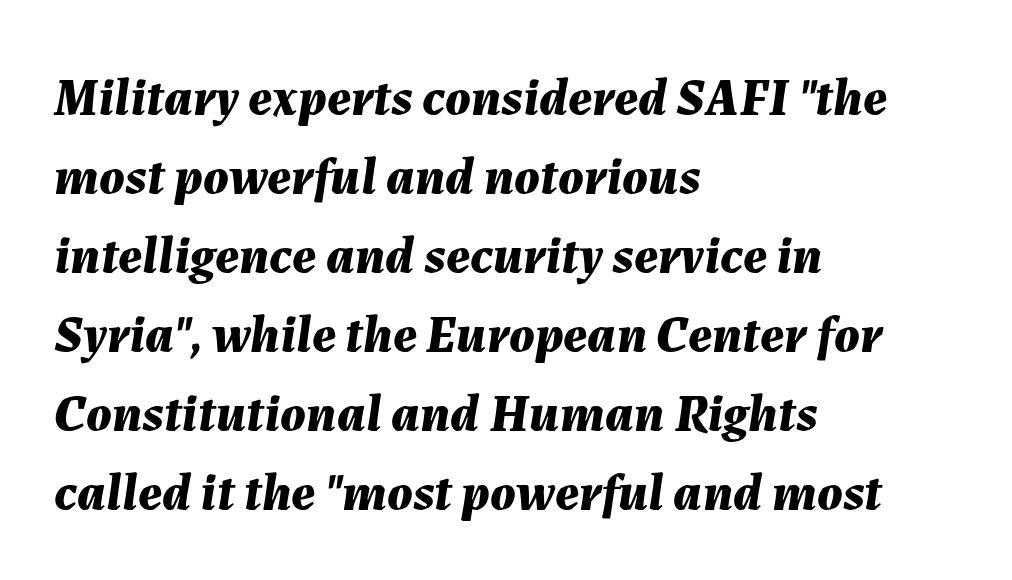
Q: Is the text bold? A: Yes.
Q: Is the text italic (slanted)? A: Yes, it leans right by about 7 degrees.
Q: Is the text underlined? A: No.
Q: How is the paragraph aligned? A: Left-aligned.
Q: Is the spacing between letters normal or unusually wide? A: Normal.
Q: Is the spacing between lines tight, normal or loose? A: Normal.
Q: Width (condensed, normal, or wide)? A: Normal.
Q: Stroke contrast? A: Medium.
Q: x-height? A: Medium.
Q: Monospaced? A: No.
